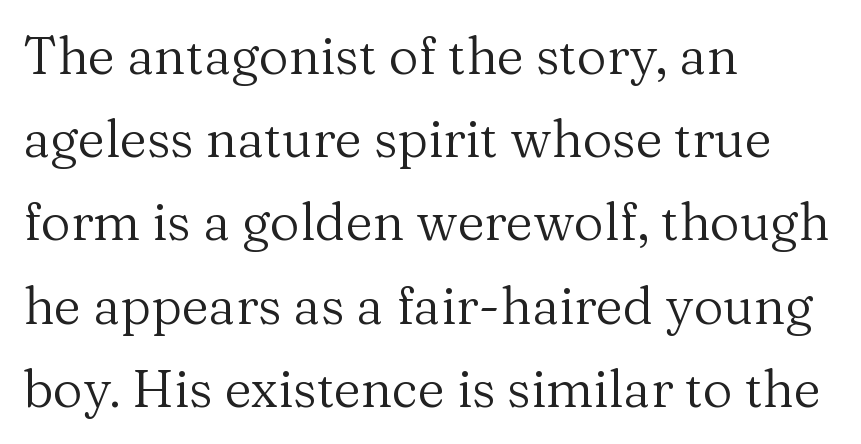
The image shows 52 px regular-weight serif type, upright; set left-aligned, normal line spacing (1.6x), normal letter spacing, not underlined; medium stroke contrast and a medium x-height.
